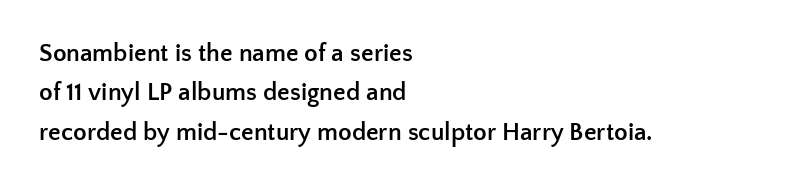
The image shows 25 px bold type, upright; set left-aligned, normal line spacing (1.58x), normal letter spacing, not underlined.
